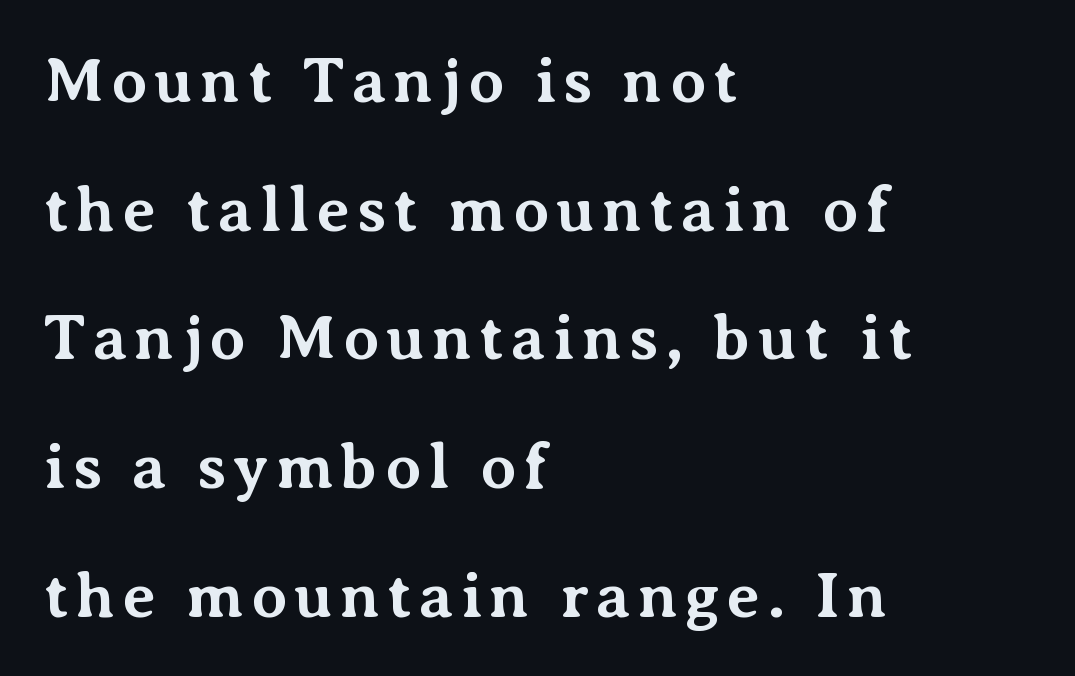
{"serif": "yes", "italic": "no", "bold": "yes", "weight": "bold", "width": "normal", "stroke_contrast": "medium", "x_height": "medium", "monospaced": "no", "underline": "no", "align": "left", "line_spacing": "loose", "line_spacing_ratio": 2.01, "glyph_px": 64}
